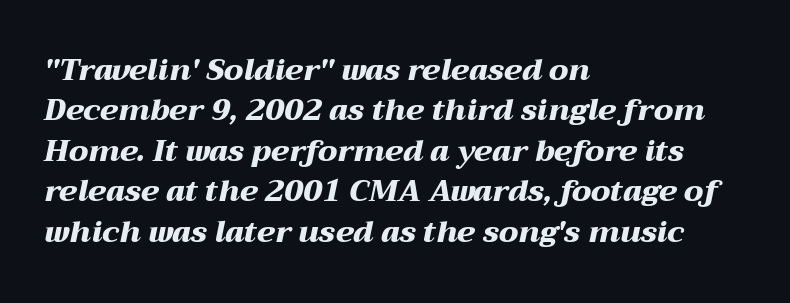
The line-height multiplier appears to be the usual default. The specimen reads as italic at a glance. Glyph-to-glyph distance matches everyday printed text. Do the characters align in a grid? No, the font is proportional.
